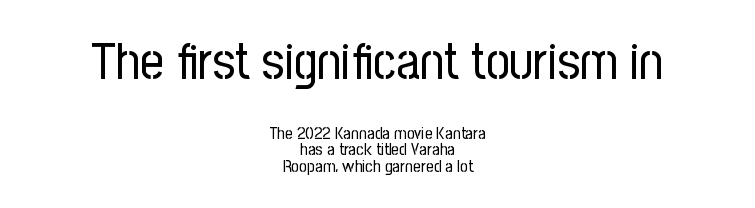
{"serif": "no", "italic": "no", "bold": "no", "weight": "regular", "width": "condensed", "stroke_contrast": "low", "x_height": "medium", "monospaced": "no", "underline": "no", "align": "center", "line_spacing": "tight", "line_spacing_ratio": 0.98, "letter_spacing": "normal", "letter_spacing_em": 0.0, "larger_block": "first", "size_ratio": 3.06, "glyph_px": 52}
